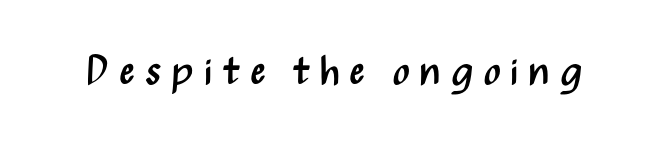
Q: Is the text bold? A: No.
Q: Is the text italic (slanted)? A: No, it is upright.
Q: Is the typeface a serif or a sans-serif typeface? A: Sans-serif.
Q: Is the text underlined? A: No.
Q: Is the spacing between letters normal or unusually wide? A: Unusually wide.
Q: Width (condensed, normal, or wide)? A: Condensed.
Q: Stroke contrast? A: Medium.
Q: x-height? A: Medium.
Q: Monospaced? A: No.
